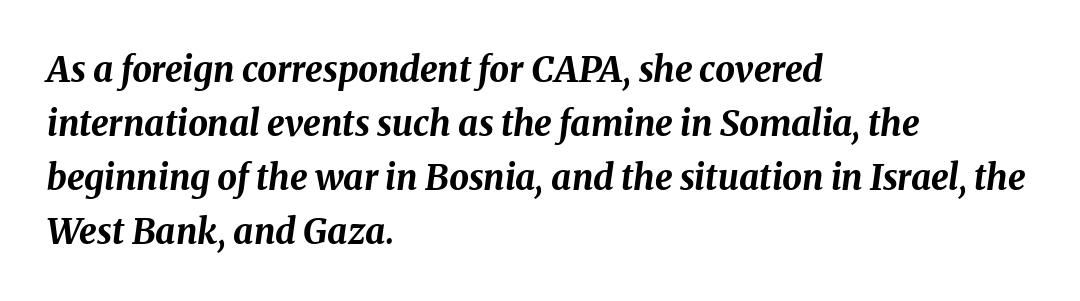
The image shows 35 px bold type, italic (leaning right); set left-aligned, normal line spacing (1.54x), normal letter spacing, not underlined; medium stroke contrast and a medium x-height.
